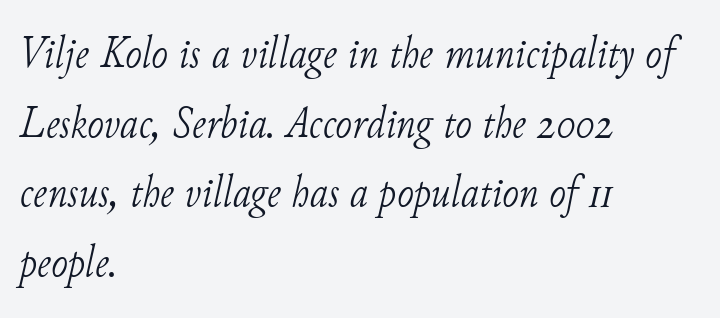
The image shows 45 px light serif type, italic (leaning right); set left-aligned, normal line spacing (1.55x), normal letter spacing, not underlined; low stroke contrast and a small x-height.
